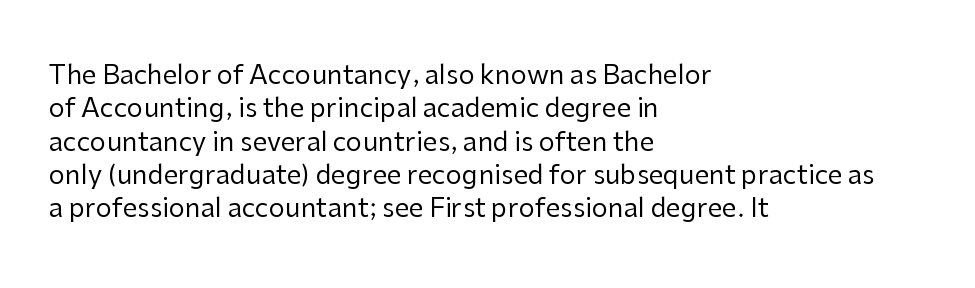
The image shows 26 px text type, upright; set left-aligned, normal line spacing (1.28x), normal letter spacing, not underlined.
